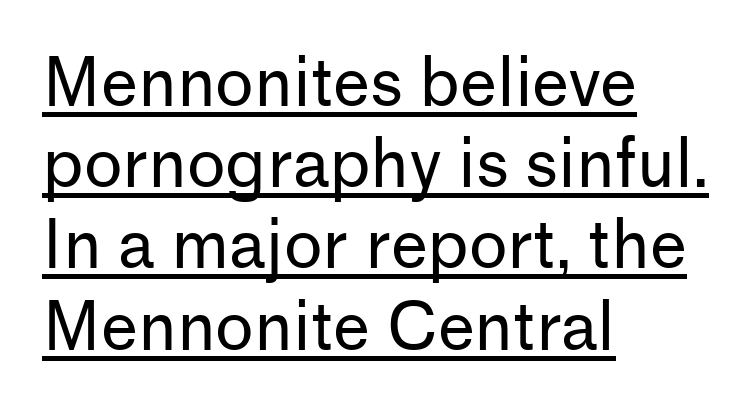
The image shows 66 px regular-weight sans-serif type, upright; set left-aligned, line spacing 1.23x, normal letter spacing, underlined; low stroke contrast and a medium x-height.
